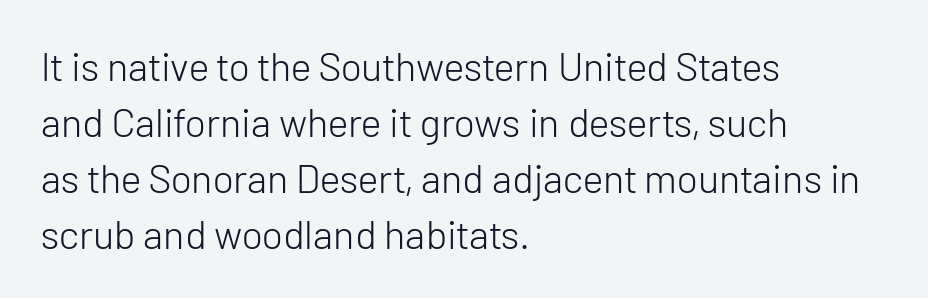
Q: Is the text bold? A: No.
Q: Is the text italic (slanted)? A: No, it is upright.
Q: Is the typeface a serif or a sans-serif typeface? A: Sans-serif.
Q: Is the text underlined? A: No.
Q: How is the paragraph aligned? A: Left-aligned.
Q: Is the spacing between letters normal or unusually wide? A: Normal.
Q: Is the spacing between lines tight, normal or loose? A: Normal.
Q: Width (condensed, normal, or wide)? A: Normal.
Q: Stroke contrast? A: Low.
Q: x-height? A: Medium.
Q: Monospaced? A: No.
